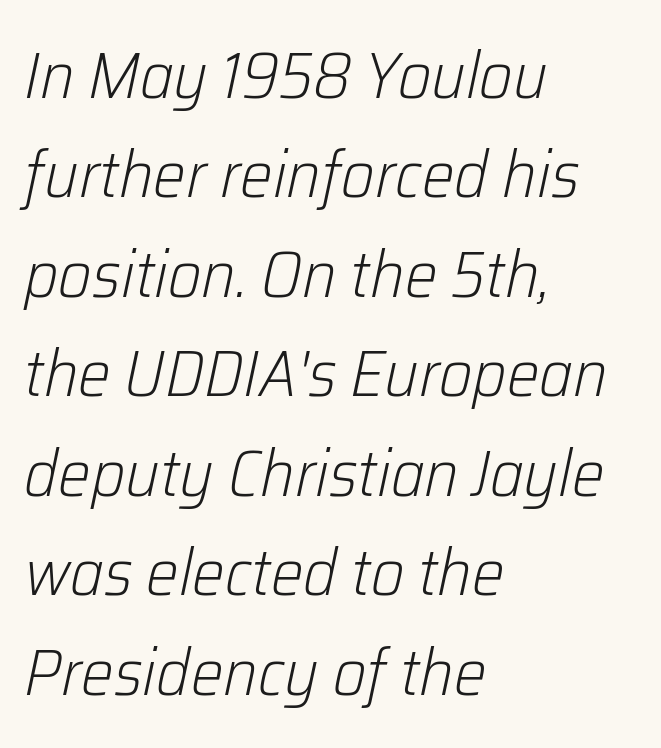
The image shows 65 px light type, italic (leaning right); set left-aligned, normal line spacing (1.53x), normal letter spacing, not underlined; low stroke contrast and a medium x-height.
